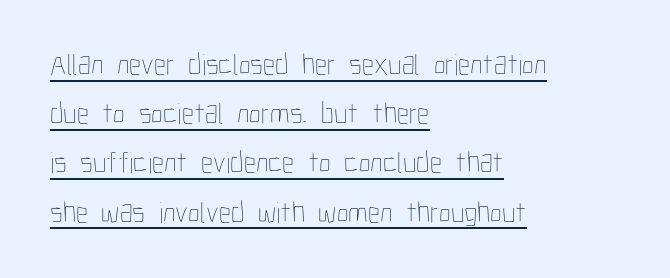
{"italic": "no", "bold": "no", "weight": "thin", "width": "condensed", "stroke_contrast": "low", "x_height": "medium", "monospaced": "no", "underline": "yes", "align": "left", "line_spacing": "normal", "line_spacing_ratio": 1.64, "letter_spacing": "normal", "letter_spacing_em": 0.0, "glyph_px": 30}
